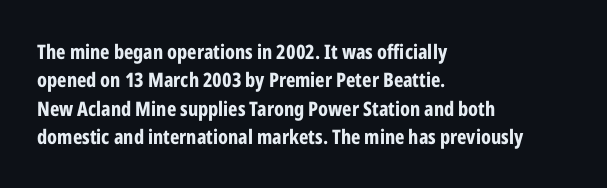
Has an underline been added? It has not. Here the glyphs are tracked normally, forming tight word shapes. Compared with typical paragraphs, the rows here are spaced about the same. The characters look thick and weighty, a clear bold.
